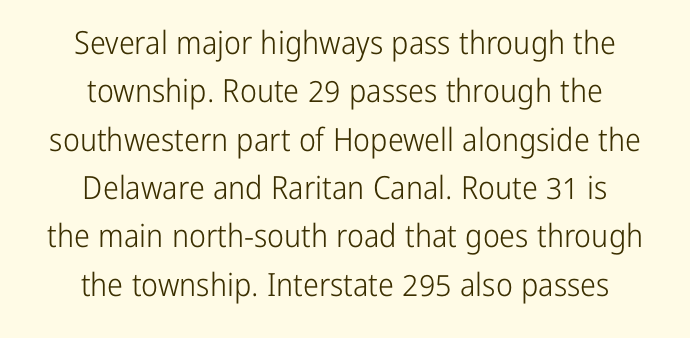
{"serif": "no", "italic": "no", "bold": "no", "weight": "light", "width": "condensed", "stroke_contrast": "low", "x_height": "medium", "monospaced": "no", "underline": "no", "align": "center", "line_spacing": "normal", "line_spacing_ratio": 1.51, "letter_spacing": "normal", "letter_spacing_em": 0.0, "glyph_px": 32}
